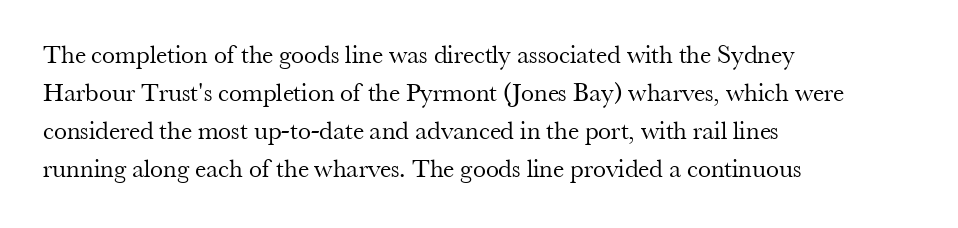
{"italic": "no", "bold": "no", "underline": "no", "align": "left", "line_spacing": "normal", "line_spacing_ratio": 1.46, "letter_spacing": "normal", "letter_spacing_em": 0.0, "glyph_px": 26}
